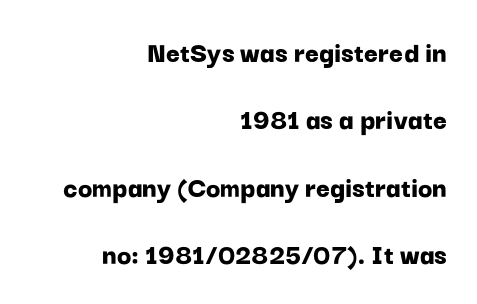
Every letter is thick-stroked: bold, no question. Underline: absent. Right-aligned paragraph, ragged on the left. Baseline-to-baseline distance is far greater than the letter height. You could not count columns in this text — the font is proportionally spaced.
